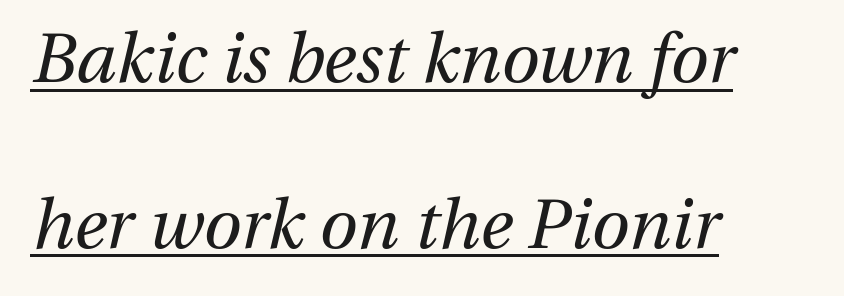
Q: Is the text bold? A: No.
Q: Is the text italic (slanted)? A: Yes, it leans right by about 13 degrees.
Q: Is the text underlined? A: Yes.
Q: How is the paragraph aligned? A: Left-aligned.
Q: Is the spacing between letters normal or unusually wide? A: Normal.
Q: Is the spacing between lines tight, normal or loose? A: Loose.
Q: Width (condensed, normal, or wide)? A: Normal.
Q: Stroke contrast? A: Medium.
Q: x-height? A: Medium.
Q: Monospaced? A: No.
